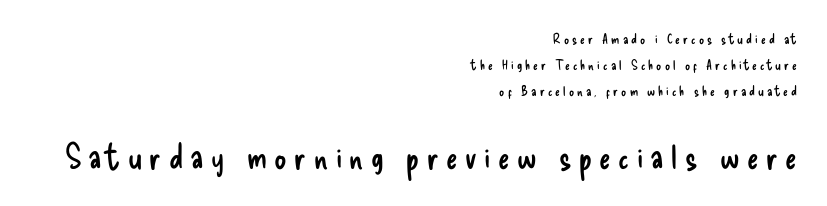
The image shows 34 px regular-weight, condensed sans-serif type, upright; set right-aligned, line spacing 1.85x, unusually wide letter spacing (+0.22 em), not underlined; the second (bottom) block is 2.43x larger; low stroke contrast and a small x-height.
